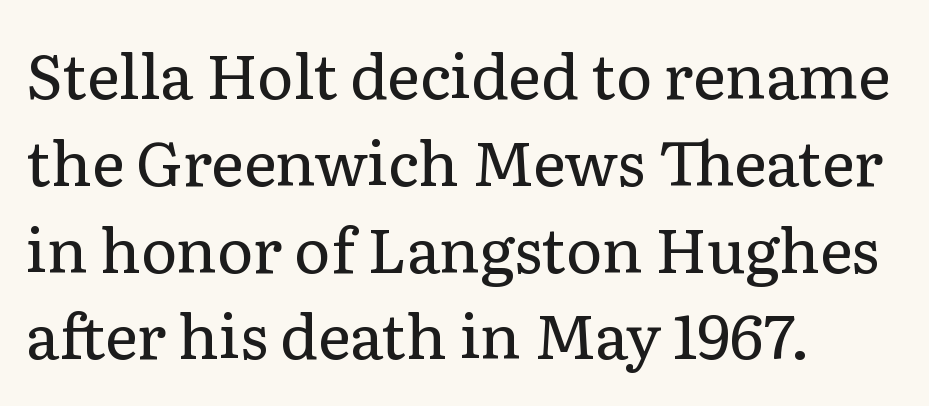
The image shows 62 px regular-weight serif type, upright; set left-aligned, normal line spacing (1.4x), normal letter spacing, not underlined; low stroke contrast and a medium x-height.
